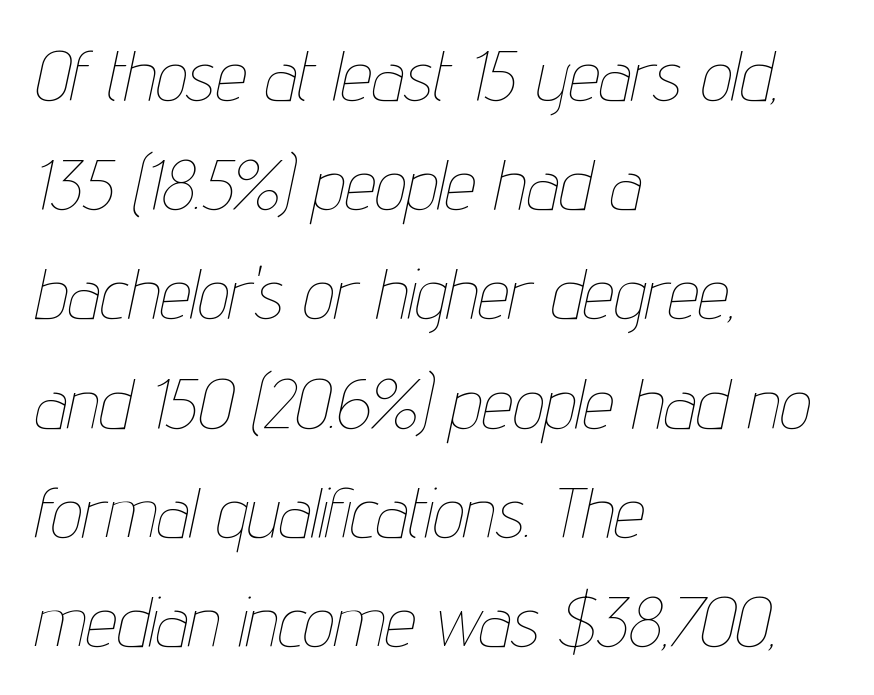
The image shows 70 px thin, condensed type, italic (leaning right); set left-aligned, normal line spacing (1.56x), normal letter spacing, not underlined; low stroke contrast and a medium x-height.
